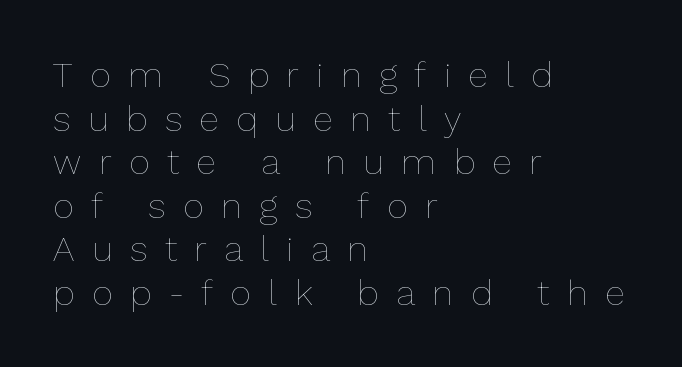
Q: Is the text bold? A: No.
Q: Is the text italic (slanted)? A: No, it is upright.
Q: Is the text underlined? A: No.
Q: How is the paragraph aligned? A: Left-aligned.
Q: Is the spacing between letters normal or unusually wide? A: Unusually wide.
Q: Width (condensed, normal, or wide)? A: Normal.
Q: Stroke contrast? A: Low.
Q: x-height? A: Medium.
Q: Monospaced? A: No.
